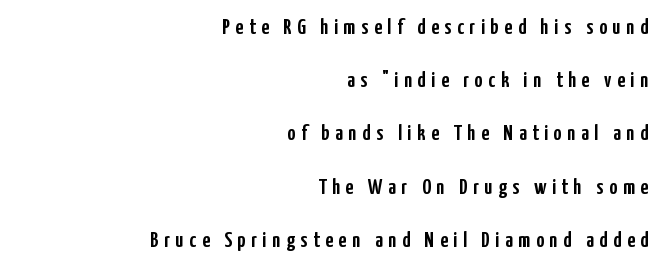
Successive baselines arrive slowly, with a big drop between each. Reading down the block, your eye finds every line finishing at a fixed right position. Glance below the letters and you will spot only blank space. The letters are spread apart with noticeably loose tracking. Tall strokes in this sample are plumb rather than angled.
